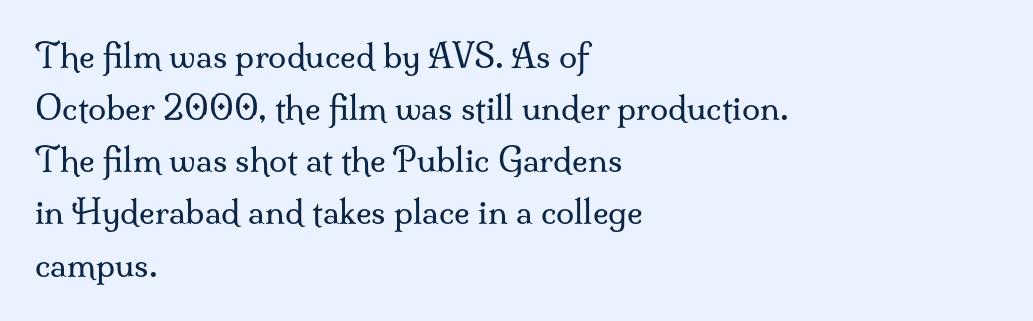
Spacing verdict: proportional, widths tailored to each character. Descenders are the only things crossing below the line. What kind of face is this? One with serifs. The typography opts for an upright posture over an oblique one. The line texture is even and compact thanks to regular tracking. Is the type heavy? It reads as light-to-regular instead.
